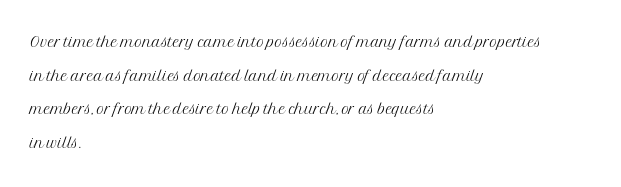
Q: Is the text bold? A: No.
Q: Is the text italic (slanted)? A: Yes.
Q: Is the text underlined? A: No.
Q: How is the paragraph aligned? A: Left-aligned.
Q: Is the spacing between letters normal or unusually wide? A: Normal.
Q: Is the spacing between lines tight, normal or loose? A: Normal.
